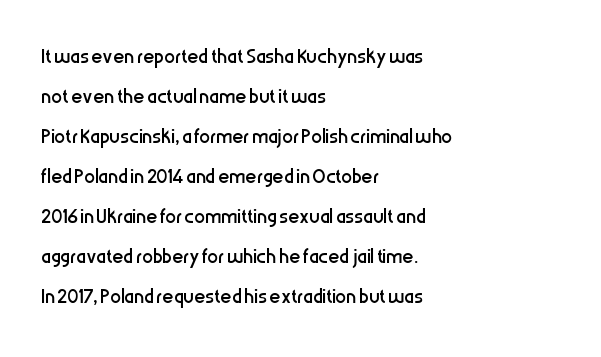
The image shows 27 px text type, upright; set left-aligned, normal line spacing (1.48x), normal letter spacing, not underlined.
